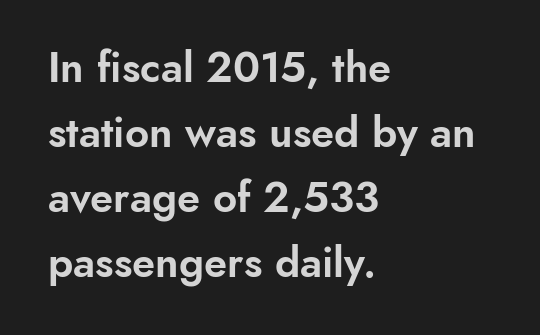
Q: Is the text italic (slanted)? A: No, it is upright.
Q: Is the typeface a serif or a sans-serif typeface? A: Sans-serif.
Q: Is the text underlined? A: No.
Q: How is the paragraph aligned? A: Left-aligned.
Q: Is the spacing between letters normal or unusually wide? A: Normal.
Q: Is the spacing between lines tight, normal or loose? A: Normal.
Q: Width (condensed, normal, or wide)? A: Normal.
Q: Stroke contrast? A: Low.
Q: x-height? A: Small.
Q: Monospaced? A: No.
